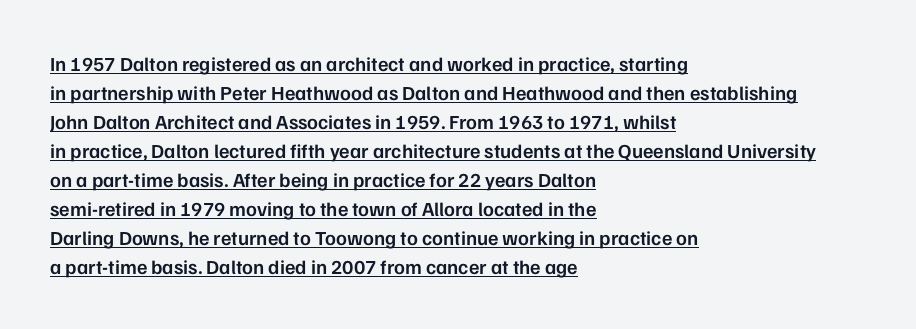
{"italic": "no", "bold": "semi", "underline": "yes", "align": "left", "line_spacing": "normal", "line_spacing_ratio": 1.45, "letter_spacing": "normal", "letter_spacing_em": 0.0, "glyph_px": 20}
